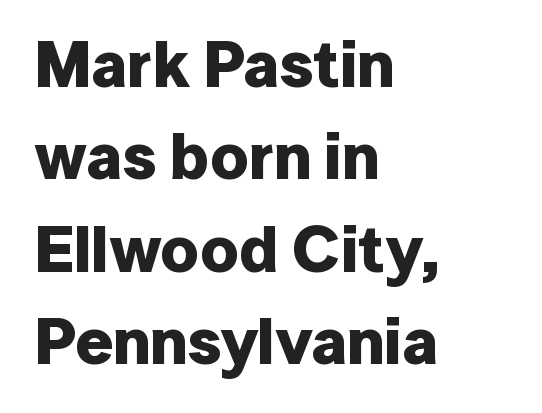
{"serif": "no", "italic": "no", "bold": "yes", "weight": "bold", "width": "normal", "stroke_contrast": "low", "x_height": "medium", "monospaced": "no", "underline": "no", "align": "left", "line_spacing": "normal", "line_spacing_ratio": 1.4, "letter_spacing": "normal", "letter_spacing_em": 0.0, "glyph_px": 66}
